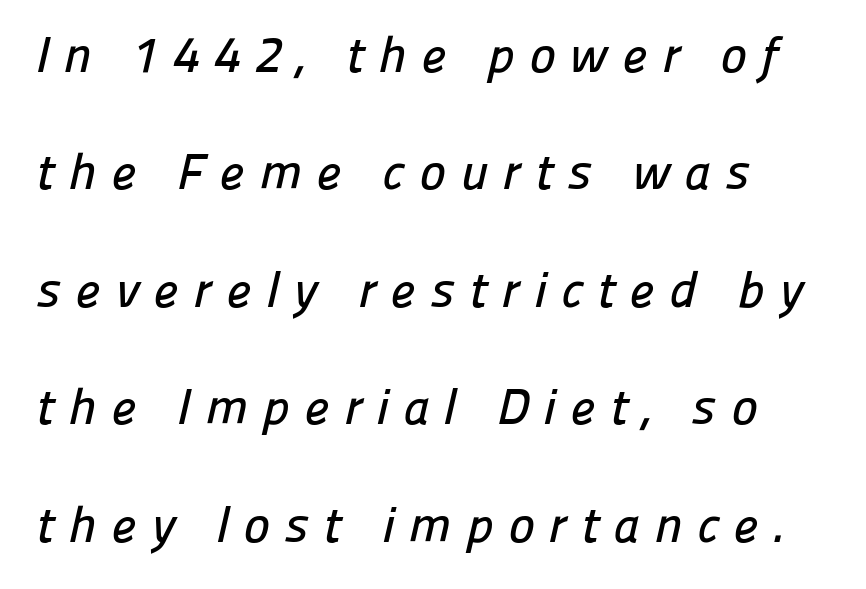
The string is rendered with underlining switched off. A typesetter would call this proportional, since set widths differ per character. Airy leading. Left-aligned paragraph, ragged on the right. Each word looks stretched out because of the extra space between its letters.
